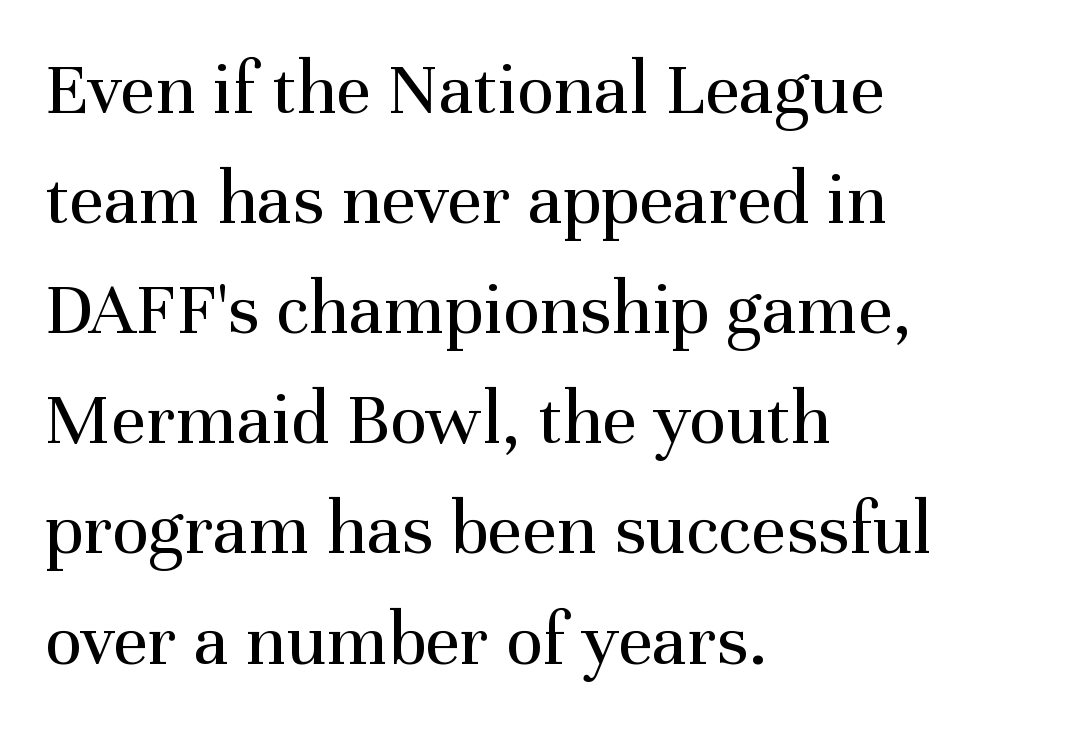
Q: Is the text bold? A: No.
Q: Is the text italic (slanted)? A: No, it is upright.
Q: Is the typeface a serif or a sans-serif typeface? A: Serif.
Q: Is the text underlined? A: No.
Q: How is the paragraph aligned? A: Left-aligned.
Q: Is the spacing between letters normal or unusually wide? A: Normal.
Q: Is the spacing between lines tight, normal or loose? A: Normal.
Q: Width (condensed, normal, or wide)? A: Normal.
Q: Stroke contrast? A: Medium.
Q: x-height? A: Medium.
Q: Monospaced? A: No.
